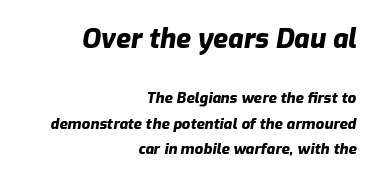
{"italic": "yes", "lean": "right", "slant_degrees": 9, "bold": "yes", "underline": "no", "align": "right", "line_spacing": "normal", "line_spacing_ratio": 1.7, "letter_spacing": "normal", "letter_spacing_em": 0.0, "larger_block": "first", "size_ratio": 1.8, "glyph_px": 27}
